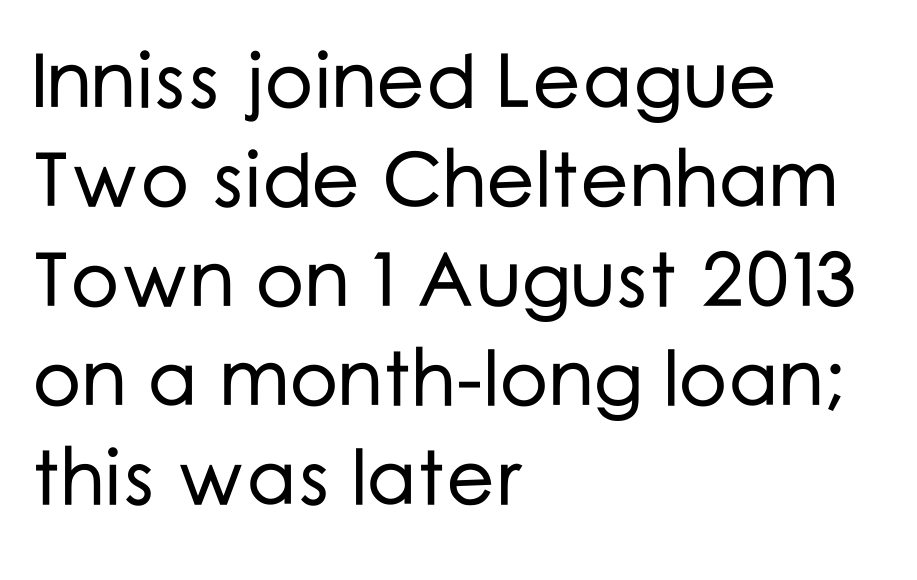
The lines sit at an ordinary, default distance from one another. The axis of the letterforms is exactly vertical. A typesetter would call this proportional, since set widths differ per character. Any mark beneath the type? The region is blank. Serifs: no, the terminals of the letterforms are clean.
